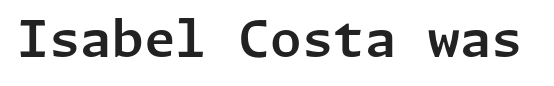
{"serif": "no", "italic": "no", "width": "normal", "stroke_contrast": "low", "x_height": "medium", "underline": "no", "letter_spacing": "normal", "letter_spacing_em": 0.0, "glyph_px": 51}
